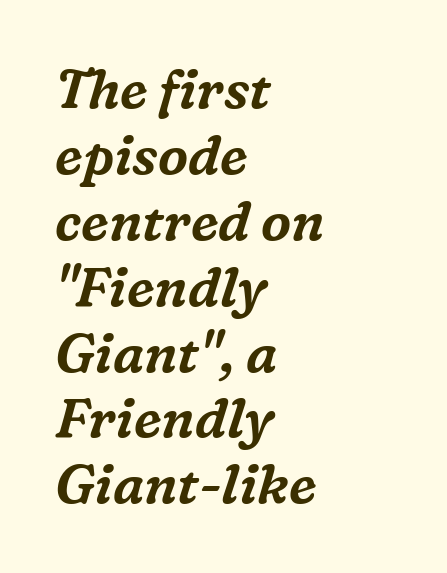
Glyph-to-glyph distance matches everyday printed text. The text carries the slant typical of an italic or oblique font. Proportional: the letters do not fall into vertical columns. The designer went with a serif here, giving each stem small feet.
